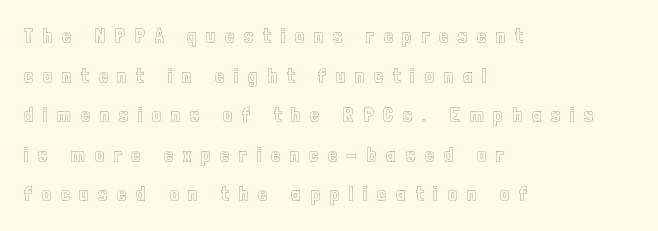
{"italic": "no", "underline": "no", "align": "left", "line_spacing": "loose", "line_spacing_ratio": 1.98, "letter_spacing": "wide", "letter_spacing_em": 0.5, "glyph_px": 20}
